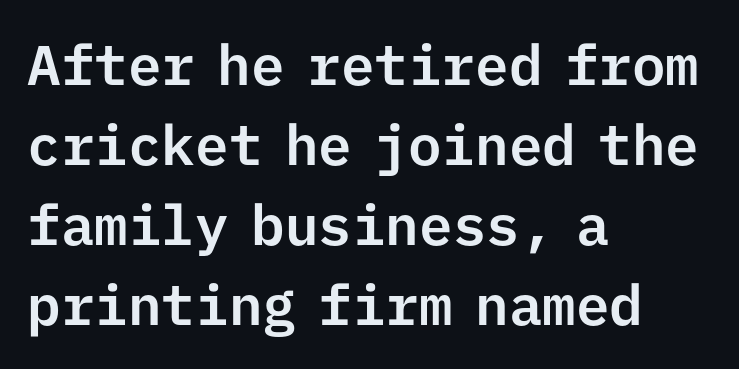
Q: Is the text italic (slanted)? A: No, it is upright.
Q: Is the typeface a serif or a sans-serif typeface? A: Sans-serif.
Q: Is the text underlined? A: No.
Q: How is the paragraph aligned? A: Left-aligned.
Q: Is the spacing between letters normal or unusually wide? A: Normal.
Q: Is the spacing between lines tight, normal or loose? A: Normal.
Q: Width (condensed, normal, or wide)? A: Normal.
Q: Stroke contrast? A: Low.
Q: x-height? A: Medium.
Q: Monospaced? A: Yes.
